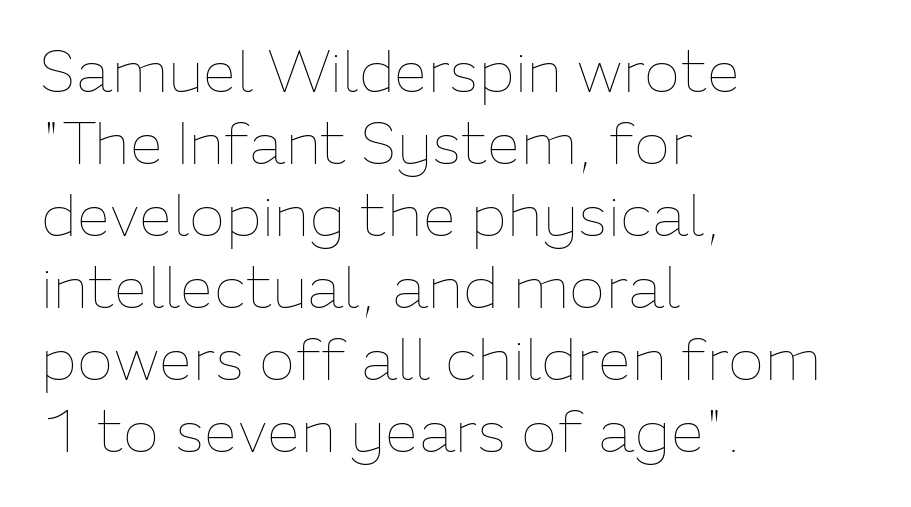
The image shows 60 px thin type, upright; set left-aligned, line spacing 1.2x, normal letter spacing, not underlined; low stroke contrast and a medium x-height.
